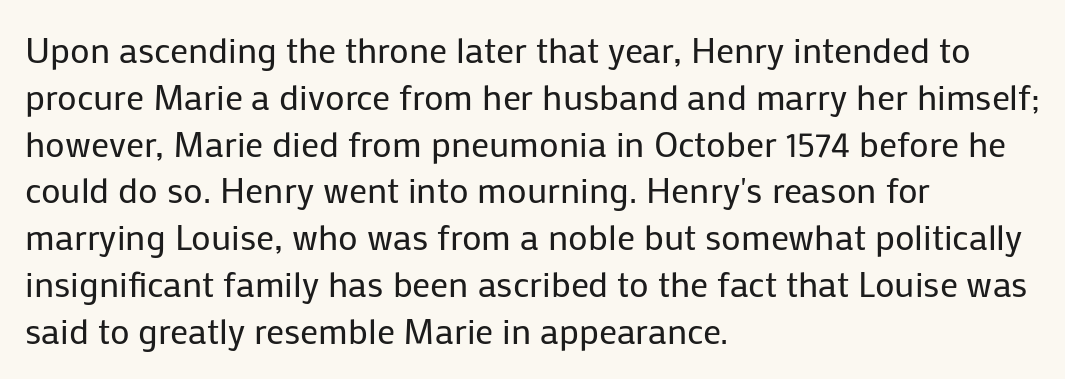
Q: Is the text bold? A: No.
Q: Is the text italic (slanted)? A: No, it is upright.
Q: Is the typeface a serif or a sans-serif typeface? A: Sans-serif.
Q: Is the text underlined? A: No.
Q: How is the paragraph aligned? A: Left-aligned.
Q: Is the spacing between letters normal or unusually wide? A: Normal.
Q: Is the spacing between lines tight, normal or loose? A: Normal.
Q: Width (condensed, normal, or wide)? A: Normal.
Q: Stroke contrast? A: Low.
Q: x-height? A: Medium.
Q: Monospaced? A: No.
